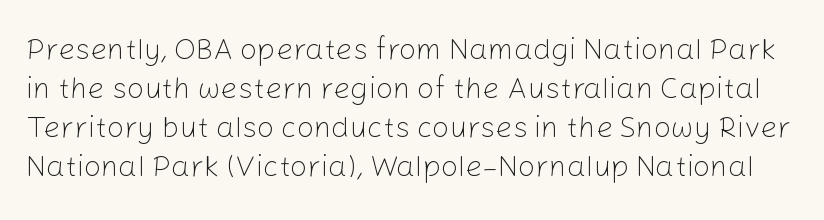
{"serif": "no", "italic": "no", "bold": "no", "weight": "light", "width": "normal", "stroke_contrast": "low", "x_height": "medium", "monospaced": "no", "underline": "no", "line_spacing": "normal", "line_spacing_ratio": 1.3, "letter_spacing": "normal", "letter_spacing_em": 0.0, "glyph_px": 30}
